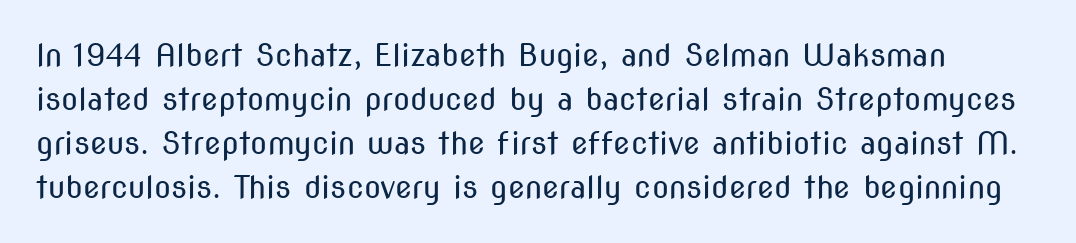
{"serif": "no", "italic": "no", "bold": "no", "weight": "regular", "width": "condensed", "stroke_contrast": "medium", "x_height": "medium", "monospaced": "no", "underline": "no", "line_spacing": "normal", "line_spacing_ratio": 1.42, "letter_spacing": "normal", "letter_spacing_em": 0.0, "glyph_px": 31}
